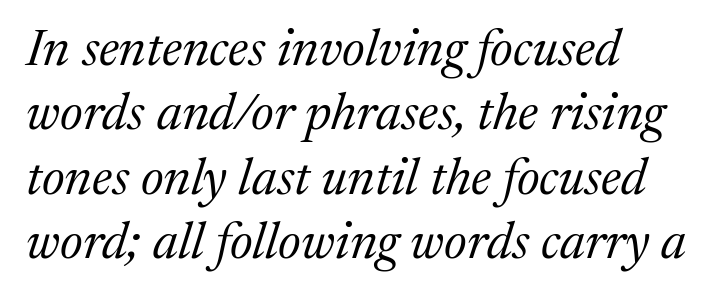
The image shows 52 px regular-weight serif type, italic (leaning right); set left-aligned, line spacing 1.24x, normal letter spacing, not underlined; medium stroke contrast and a medium x-height.
